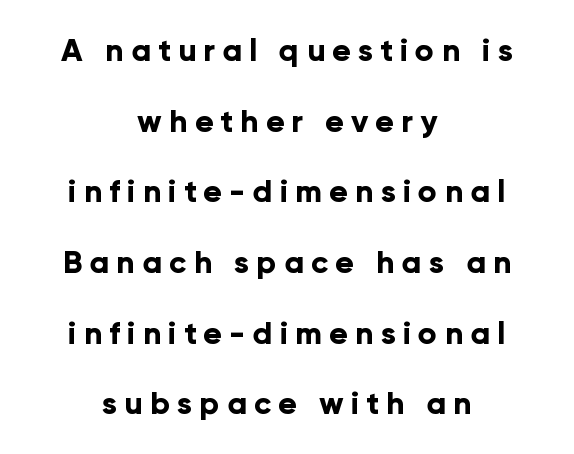
Students, note that the glyphs here are deliberately spaced far apart. Is there any slant? The stems are plumb. As a designer I'd log this as weight 700, bold. I'd call this a sans setting — the letters go barefoot. Spacing verdict: proportional, widths tailored to each character.
